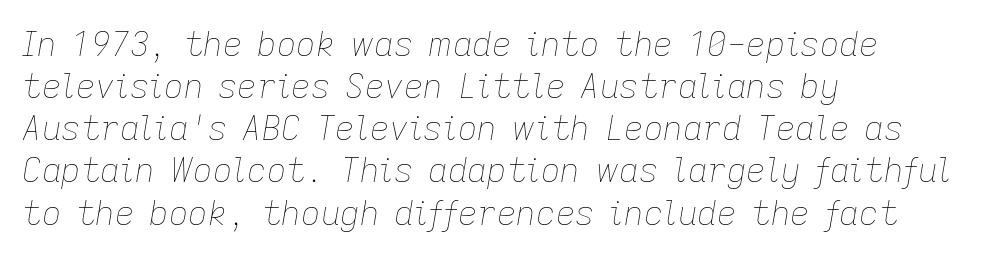
Q: Is the text bold? A: No.
Q: Is the text italic (slanted)? A: Yes, it leans right by about 9 degrees.
Q: Is the text underlined? A: No.
Q: How is the paragraph aligned? A: Left-aligned.
Q: Is the spacing between letters normal or unusually wide? A: Normal.
Q: Width (condensed, normal, or wide)? A: Normal.
Q: Stroke contrast? A: Low.
Q: x-height? A: Medium.
Q: Monospaced? A: No.
